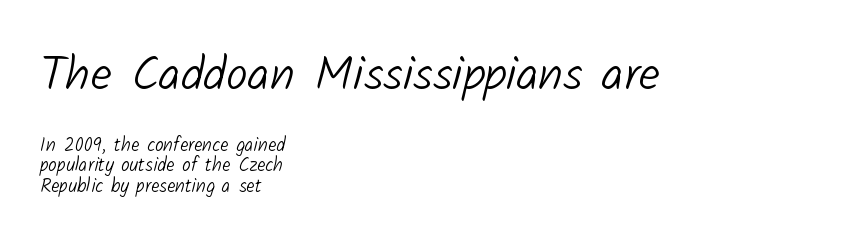
{"serif": "no", "bold": "no", "weight": "light", "width": "normal", "stroke_contrast": "low", "x_height": "medium", "monospaced": "no", "underline": "no", "align": "left", "line_spacing": "tight", "line_spacing_ratio": 1.09, "letter_spacing": "normal", "letter_spacing_em": 0.0, "larger_block": "first", "size_ratio": 2.53, "glyph_px": 48}
